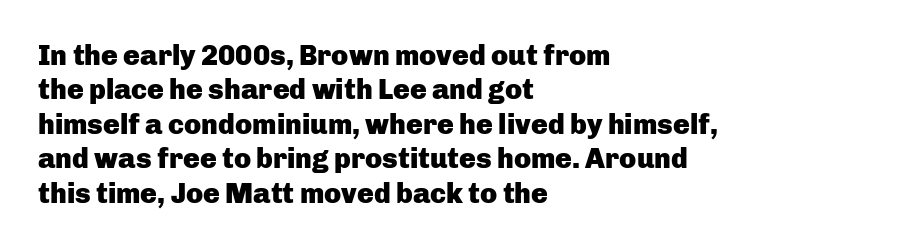
Q: Is the text bold? A: Yes.
Q: Is the text italic (slanted)? A: No, it is upright.
Q: Is the typeface a serif or a sans-serif typeface? A: Sans-serif.
Q: Is the text underlined? A: No.
Q: How is the paragraph aligned? A: Left-aligned.
Q: Is the spacing between letters normal or unusually wide? A: Normal.
Q: Width (condensed, normal, or wide)? A: Normal.
Q: Stroke contrast? A: Low.
Q: x-height? A: Medium.
Q: Monospaced? A: No.
